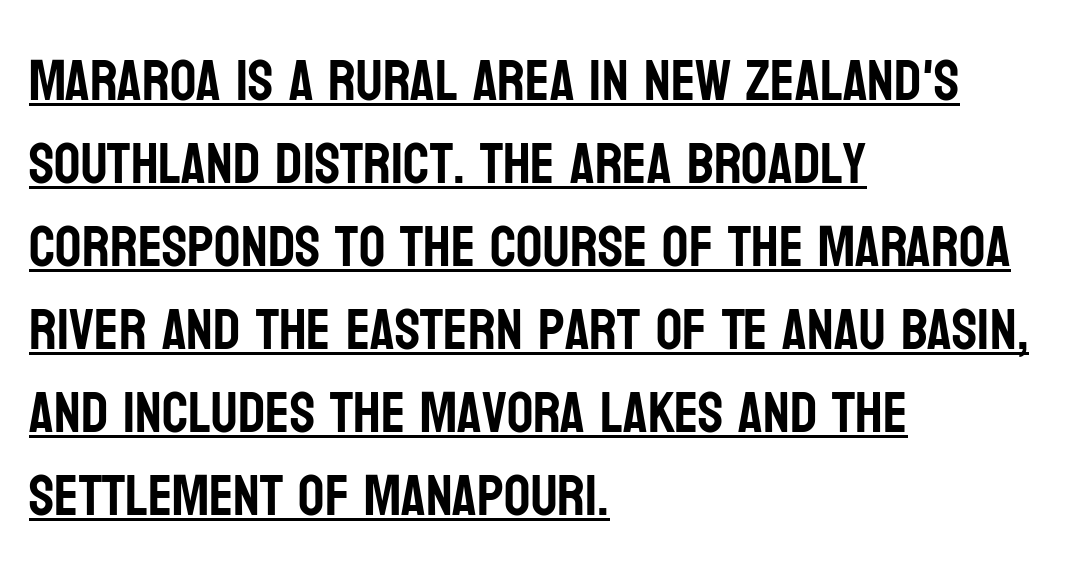
The horizontal fit of the characters is conventional and even. Observe the absence of serifs on each vertical stroke in this sample. The typesetter has applied underlining to the passage shown. Leading matches the norm, producing a regular column.
